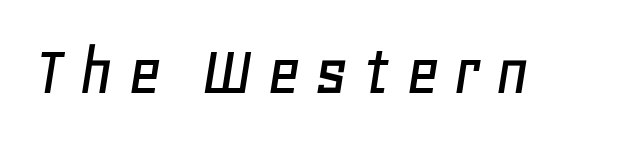
The face used here is proportionally spaced, like ordinary book or web type. Nobody drew a line under any word here. Is the type slanted? Yes — the strokes lean at a clear angle.
